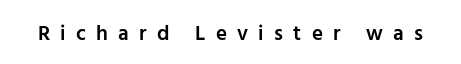
Q: Is the text bold? A: Semi-bold.
Q: Is the text italic (slanted)? A: No, it is upright.
Q: Is the text underlined? A: No.
Q: Is the spacing between letters normal or unusually wide? A: Unusually wide.
